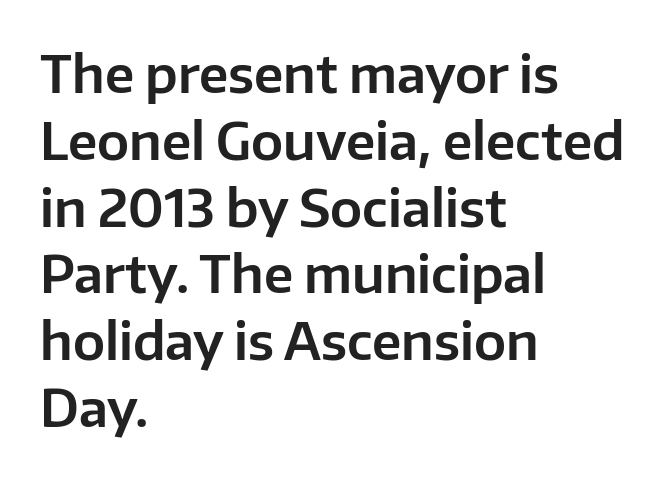
Q: Is the text italic (slanted)? A: No, it is upright.
Q: Is the typeface a serif or a sans-serif typeface? A: Sans-serif.
Q: Is the text underlined? A: No.
Q: How is the paragraph aligned? A: Left-aligned.
Q: Is the spacing between letters normal or unusually wide? A: Normal.
Q: Is the spacing between lines tight, normal or loose? A: Normal.
Q: Width (condensed, normal, or wide)? A: Normal.
Q: Stroke contrast? A: Low.
Q: x-height? A: Medium.
Q: Monospaced? A: No.
